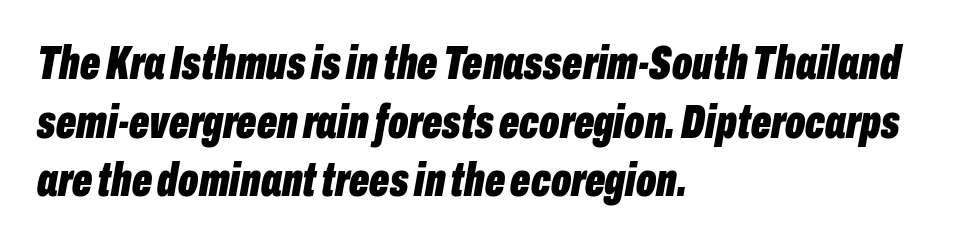
Q: Is the text bold? A: Yes.
Q: Is the text italic (slanted)? A: Yes, it leans right by about 10 degrees.
Q: Is the text underlined? A: No.
Q: How is the paragraph aligned? A: Left-aligned.
Q: Is the spacing between letters normal or unusually wide? A: Normal.
Q: Is the spacing between lines tight, normal or loose? A: Normal.
Q: Width (condensed, normal, or wide)? A: Condensed.
Q: Stroke contrast? A: Low.
Q: x-height? A: Medium.
Q: Monospaced? A: No.
